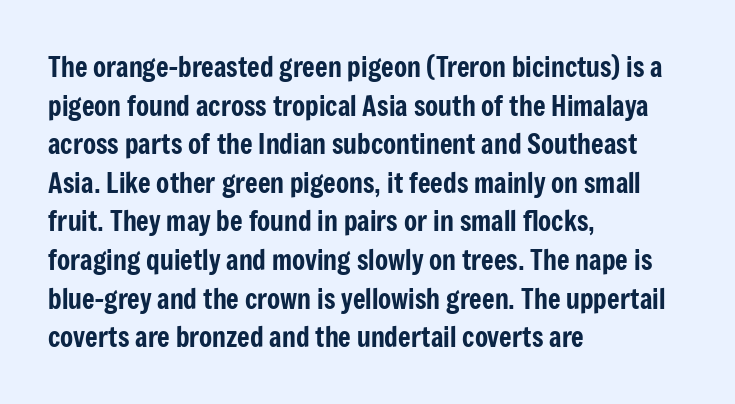
Tracking value appears to be zero — textbook default spacing. The font's upright variant was chosen for this text. Alignment: flush left. Rows of type keep a routine distance in the vertical direction. This rendering features lettering with no underline.
